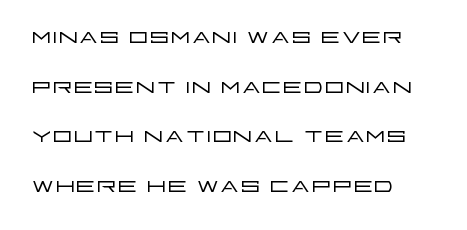
Q: Is the text bold? A: No.
Q: Is the text italic (slanted)? A: No, it is upright.
Q: Is the typeface a serif or a sans-serif typeface? A: Sans-serif.
Q: Is the text underlined? A: No.
Q: How is the paragraph aligned? A: Left-aligned.
Q: Is the spacing between letters normal or unusually wide? A: Normal.
Q: Is the spacing between lines tight, normal or loose? A: Normal.
Q: Width (condensed, normal, or wide)? A: Wide.
Q: Stroke contrast? A: Low.
Q: x-height? A: Large.
Q: Monospaced? A: No.
